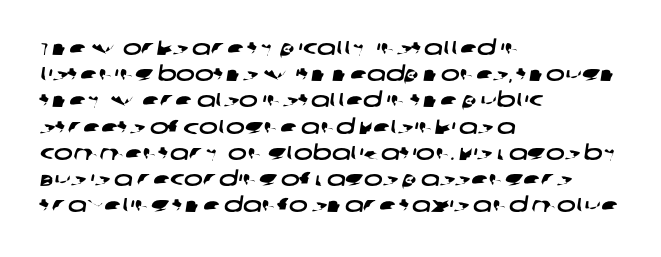
Q: Is the text underlined? A: No.
Q: How is the paragraph aligned? A: Left-aligned.
Q: Is the spacing between letters normal or unusually wide? A: Normal.
Q: Is the spacing between lines tight, normal or loose? A: Normal.
